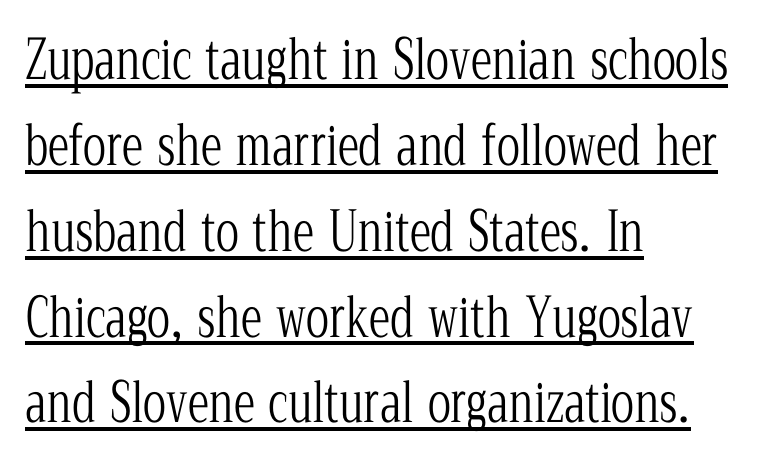
Q: Is the text bold? A: No.
Q: Is the text italic (slanted)? A: No, it is upright.
Q: Is the typeface a serif or a sans-serif typeface? A: Serif.
Q: Is the text underlined? A: Yes.
Q: How is the paragraph aligned? A: Left-aligned.
Q: Is the spacing between letters normal or unusually wide? A: Normal.
Q: Is the spacing between lines tight, normal or loose? A: Normal.
Q: Width (condensed, normal, or wide)? A: Condensed.
Q: Stroke contrast? A: Low.
Q: x-height? A: Medium.
Q: Monospaced? A: No.
